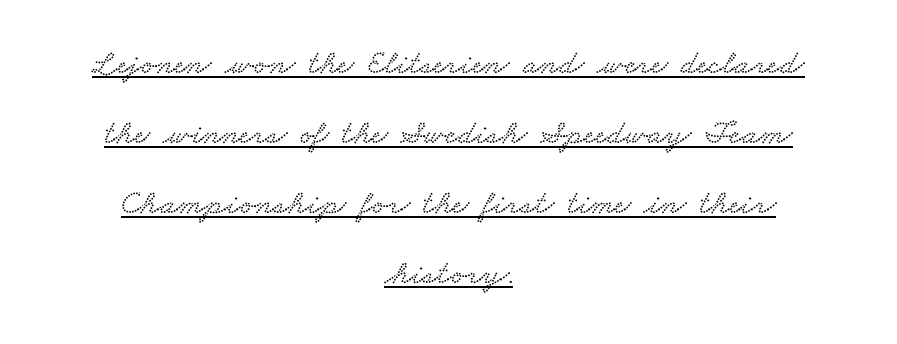
{"serif": "yes", "width": "wide", "stroke_contrast": "low", "x_height": "small", "monospaced": "no", "underline": "yes", "align": "center", "line_spacing": "loose", "line_spacing_ratio": 2.06, "letter_spacing": "normal", "letter_spacing_em": 0.0, "glyph_px": 34}
